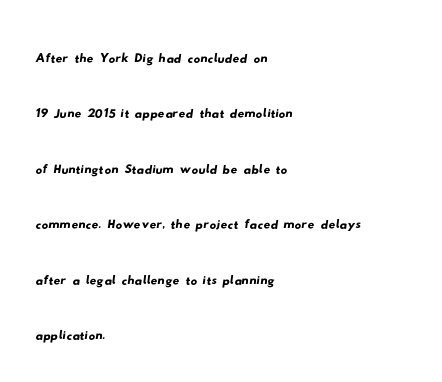
The image shows 33 px wide sans-serif type; set left-aligned, normal line spacing (1.68x), normal letter spacing, not underlined; low stroke contrast and a small x-height.
